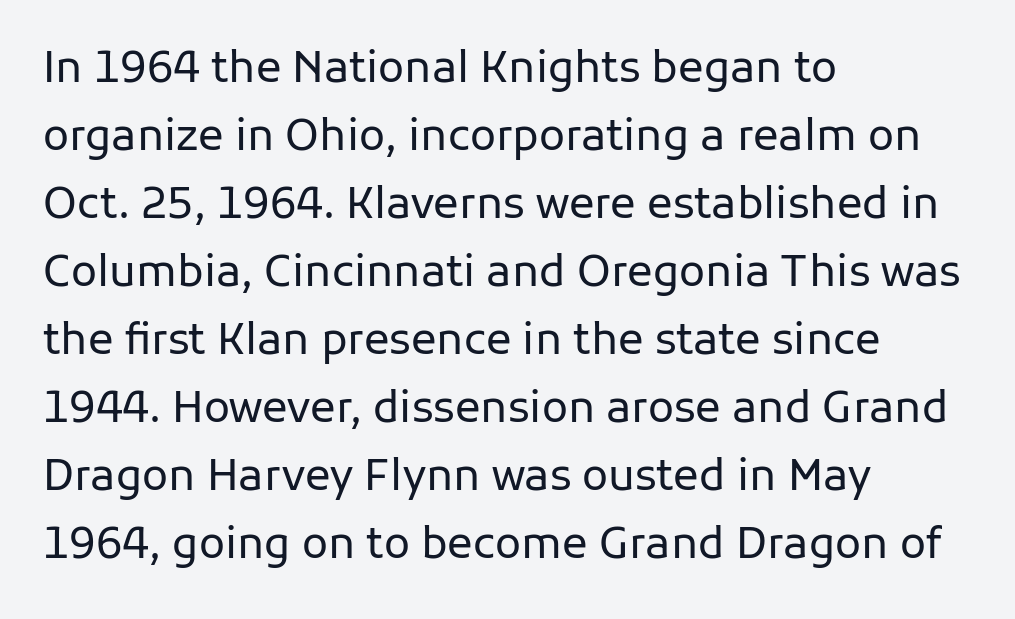
{"serif": "no", "italic": "no", "bold": "no", "weight": "regular", "width": "normal", "stroke_contrast": "low", "x_height": "medium", "monospaced": "no", "underline": "no", "align": "left", "line_spacing": "normal", "line_spacing_ratio": 1.58, "letter_spacing": "normal", "letter_spacing_em": 0.0, "glyph_px": 43}
